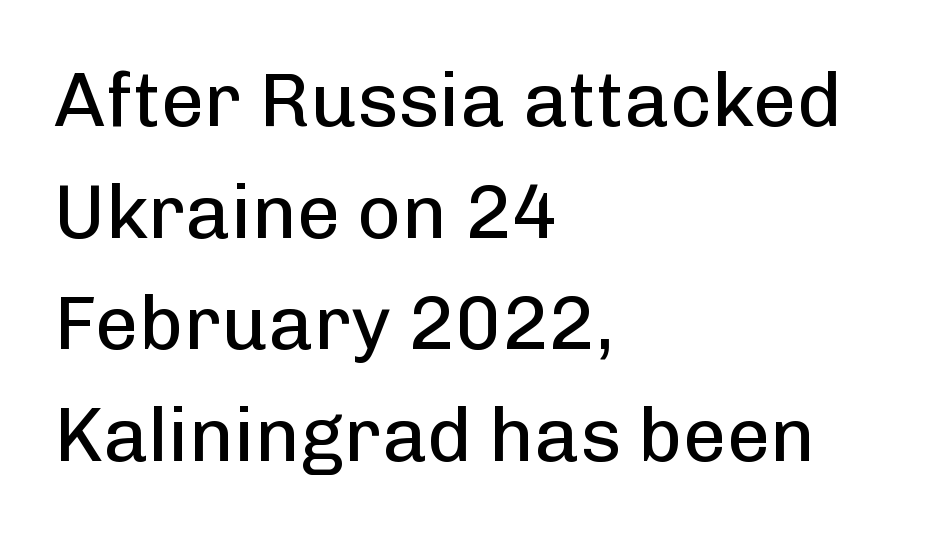
Descenders hang freely into open space. Font category for this specimen: sans-serif. The passage shown has conventional tracking throughout. Line beginnings align vertically; line endings do not.
